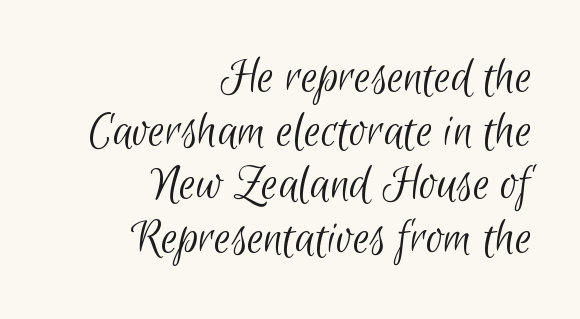
{"serif": "no", "bold": "no", "weight": "light", "width": "condensed", "stroke_contrast": "low", "x_height": "small", "monospaced": "no", "underline": "no", "align": "right", "line_spacing": "tight", "line_spacing_ratio": 1.01, "letter_spacing": "normal", "letter_spacing_em": 0.0, "glyph_px": 53}
